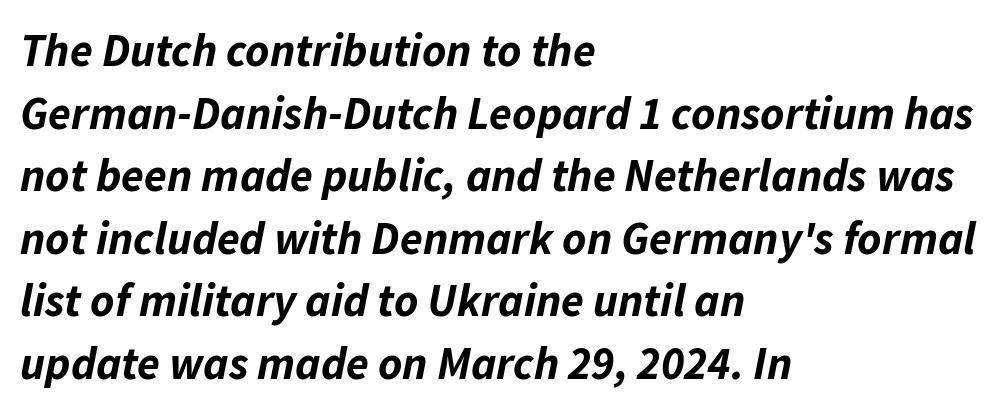
What stands out about the letter spacing? Nothing — it is the standard amount. Words float on clear page, feet unadorned. Looks like regular typesetting: each glyph gets only the width it needs. The ragged edge is on the right, which tells us the setting is flush left.
